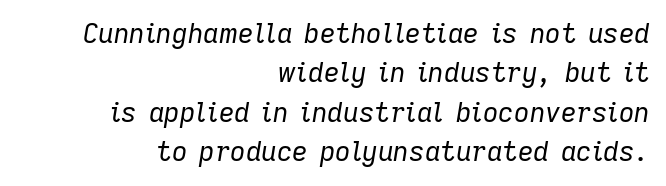
{"italic": "yes", "lean": "right", "slant_degrees": 9, "bold": "no", "underline": "no", "align": "right", "line_spacing": "normal", "line_spacing_ratio": 1.46, "letter_spacing": "normal", "letter_spacing_em": 0.0, "glyph_px": 27}
